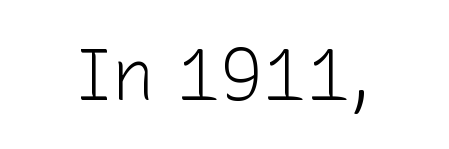
Q: Is the text bold? A: No.
Q: Is the text italic (slanted)? A: No, it is upright.
Q: Is the typeface a serif or a sans-serif typeface? A: Sans-serif.
Q: Is the text underlined? A: No.
Q: Is the spacing between letters normal or unusually wide? A: Normal.
Q: Width (condensed, normal, or wide)? A: Normal.
Q: Stroke contrast? A: Low.
Q: x-height? A: Medium.
Q: Monospaced? A: No.
